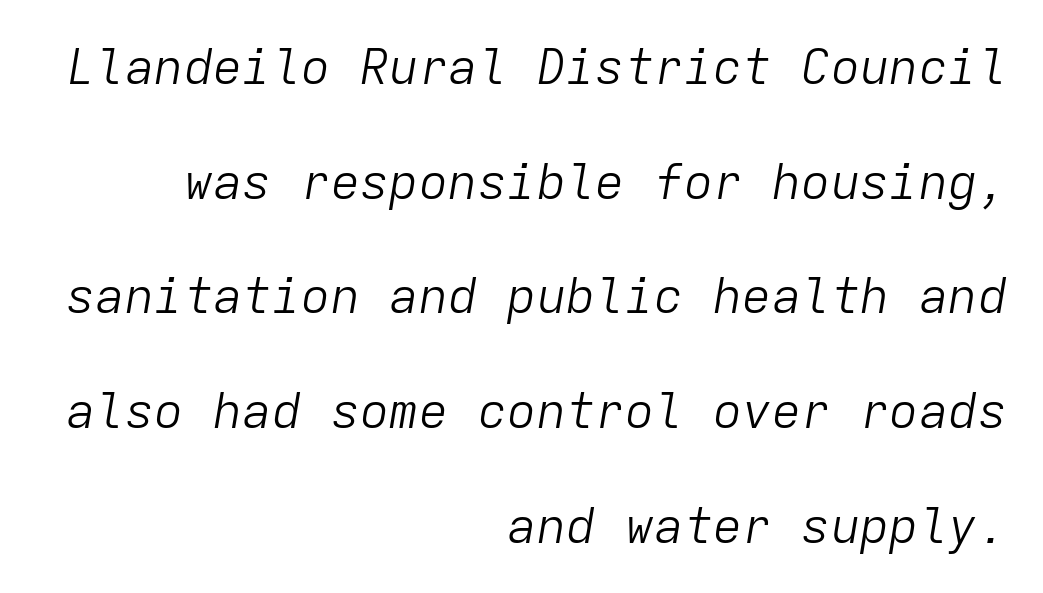
Q: Is the text bold? A: No.
Q: Is the text italic (slanted)? A: Yes, it leans right by about 9 degrees.
Q: Is the text underlined? A: No.
Q: How is the paragraph aligned? A: Right-aligned.
Q: Is the spacing between letters normal or unusually wide? A: Normal.
Q: Is the spacing between lines tight, normal or loose? A: Loose.
Q: Width (condensed, normal, or wide)? A: Normal.
Q: Stroke contrast? A: Low.
Q: x-height? A: Medium.
Q: Monospaced? A: Yes.
